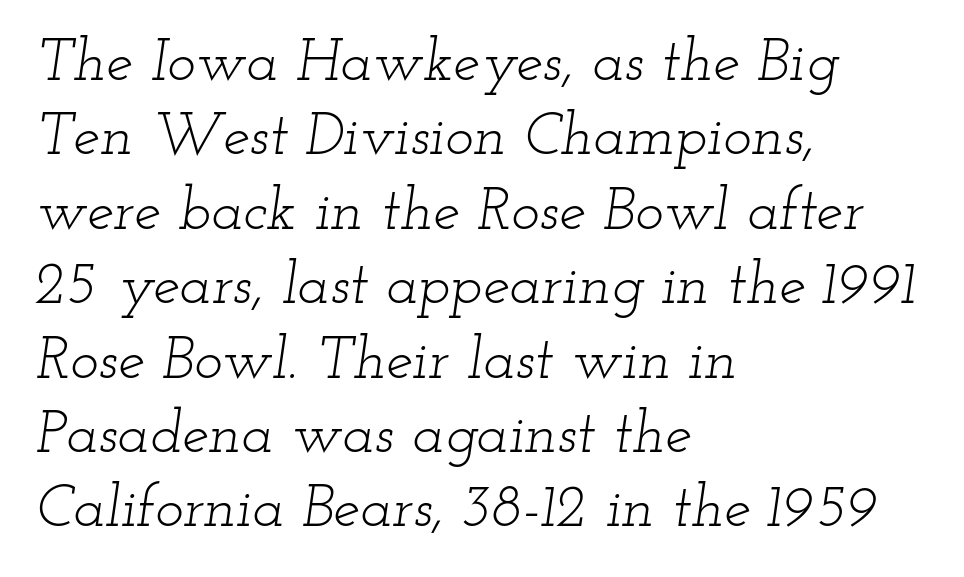
The horizontal fit of the characters is conventional and even. Do the characters align in a grid? No, the font is proportional. Type without underlining. Weight class: somewhere from thin through regular. The face used here has a pronounced slope to its letters. The paragraph has a hard left edge and a soft right edge.
